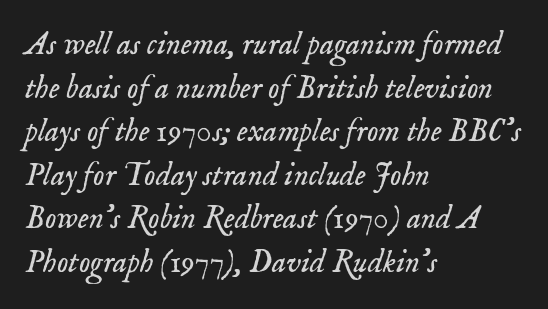
Q: Is the text bold? A: No.
Q: Is the text italic (slanted)? A: Yes, it leans right by about 18 degrees.
Q: Is the typeface a serif or a sans-serif typeface? A: Serif.
Q: Is the text underlined? A: No.
Q: How is the paragraph aligned? A: Left-aligned.
Q: Is the spacing between letters normal or unusually wide? A: Normal.
Q: Is the spacing between lines tight, normal or loose? A: Normal.
Q: Width (condensed, normal, or wide)? A: Normal.
Q: Stroke contrast? A: Low.
Q: x-height? A: Small.
Q: Monospaced? A: No.
